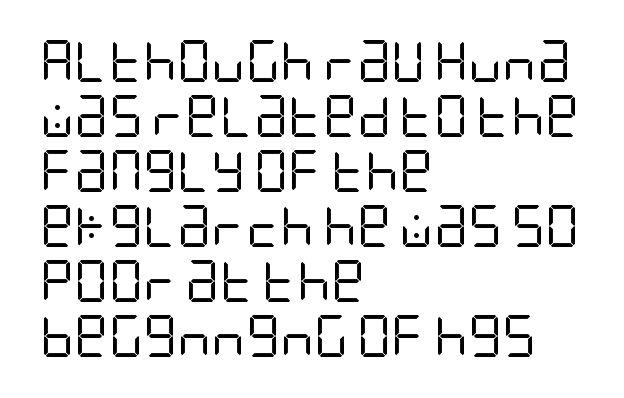
{"serif": "no", "italic": "no", "bold": "no", "weight": "regular", "width": "condensed", "stroke_contrast": "low", "x_height": "large", "underline": "no", "align": "left", "line_spacing": "normal", "line_spacing_ratio": 1.31, "letter_spacing": "normal", "letter_spacing_em": 0.0, "glyph_px": 42}
